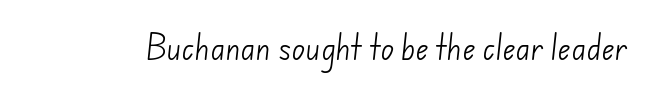
Character widths vary here, with narrow letters taking less room than wide ones. Caption: standard tracking, unaltered. Clear beneath every line of the passage. The strokes are not fattened; the text isn't bold. Examine the stroke ends and you'll find no serifs.
